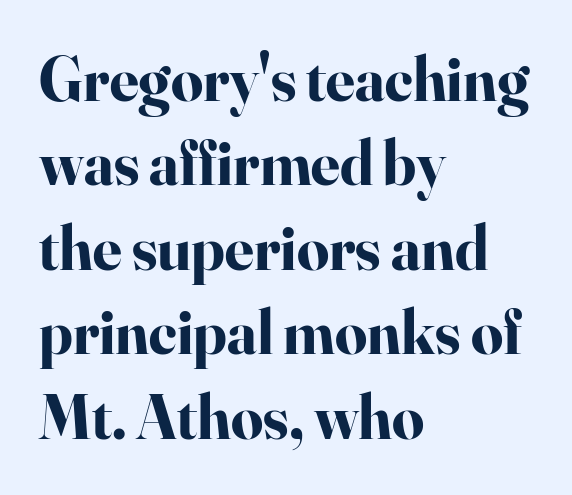
{"serif": "yes", "italic": "no", "bold": "yes", "weight": "bold", "width": "normal", "stroke_contrast": "high", "x_height": "small", "monospaced": "no", "underline": "no", "align": "left", "line_spacing": "normal", "line_spacing_ratio": 1.34, "letter_spacing": "normal", "letter_spacing_em": 0.0, "glyph_px": 63}
